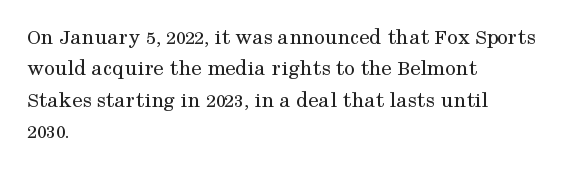
{"italic": "no", "bold": "no", "underline": "no", "align": "left", "line_spacing": "normal", "line_spacing_ratio": 1.36, "letter_spacing": "normal", "letter_spacing_em": 0.0, "glyph_px": 23}
